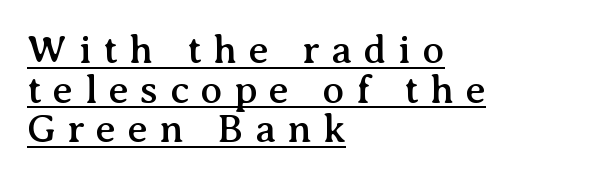
{"serif": "yes", "italic": "no", "width": "normal", "stroke_contrast": "medium", "x_height": "medium", "monospaced": "no", "underline": "yes", "align": "left", "line_spacing": "tight", "line_spacing_ratio": 0.99, "letter_spacing": "wide", "letter_spacing_em": 0.29, "glyph_px": 40}
